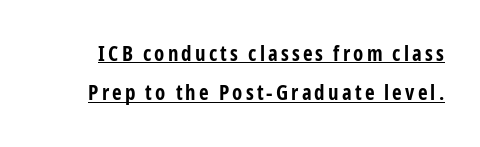
{"italic": "no", "bold": "yes", "underline": "yes", "line_spacing_ratio": 1.87, "glyph_px": 21}
